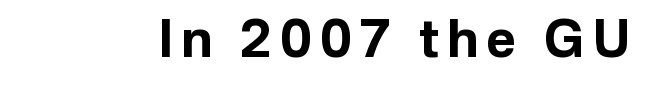
{"serif": "no", "italic": "no", "bold": "yes", "weight": "bold", "width": "normal", "stroke_contrast": "low", "x_height": "medium", "monospaced": "no", "underline": "no", "glyph_px": 52}
